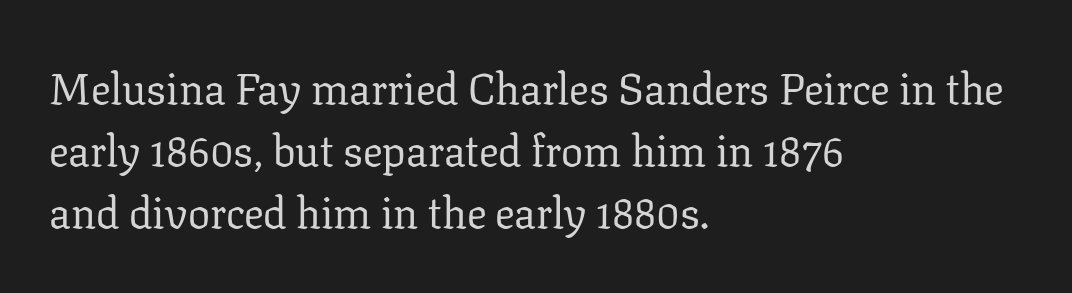
{"serif": "yes", "italic": "no", "bold": "no", "weight": "regular", "width": "normal", "stroke_contrast": "low", "x_height": "medium", "monospaced": "no", "underline": "no", "align": "left", "line_spacing": "normal", "line_spacing_ratio": 1.41, "letter_spacing": "normal", "letter_spacing_em": 0.0, "glyph_px": 44}
